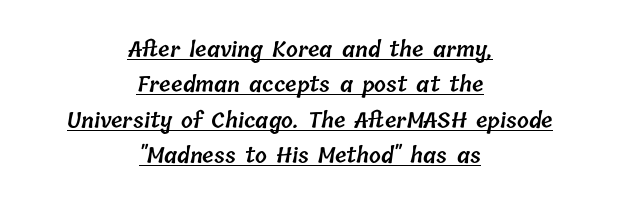
Q: Is the text bold? A: Semi-bold.
Q: Is the text underlined? A: Yes.
Q: How is the paragraph aligned? A: Centered.
Q: Is the spacing between letters normal or unusually wide? A: Normal.
Q: Is the spacing between lines tight, normal or loose? A: Normal.
